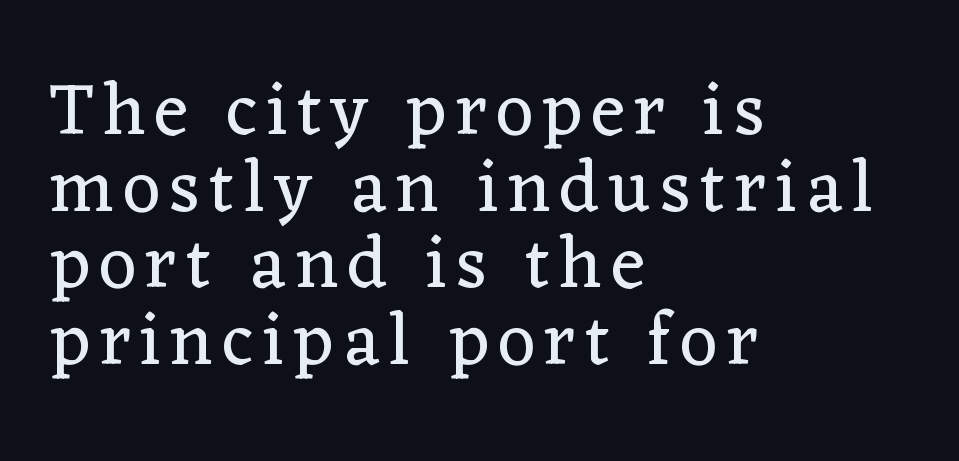
{"serif": "yes", "italic": "no", "bold": "no", "weight": "regular", "width": "normal", "stroke_contrast": "low", "x_height": "medium", "monospaced": "no", "underline": "no", "align": "left", "line_spacing": "tight", "line_spacing_ratio": 1.05, "glyph_px": 73}
